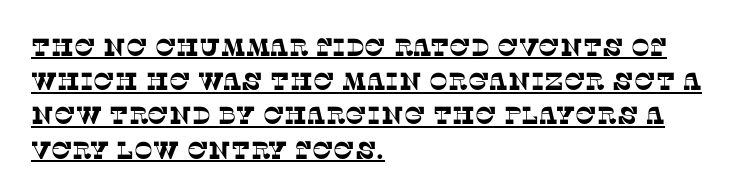
Q: Is the text underlined? A: Yes.
Q: How is the paragraph aligned? A: Left-aligned.
Q: Is the spacing between letters normal or unusually wide? A: Normal.
Q: Is the spacing between lines tight, normal or loose? A: Normal.
